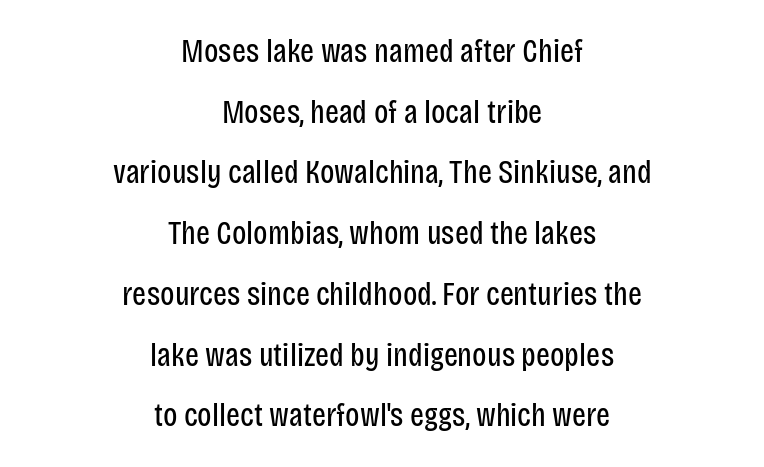
The image shows 33 px regular-weight, condensed sans-serif type, upright; set centered, line spacing 1.84x, normal letter spacing, not underlined; low stroke contrast and a large x-height.
